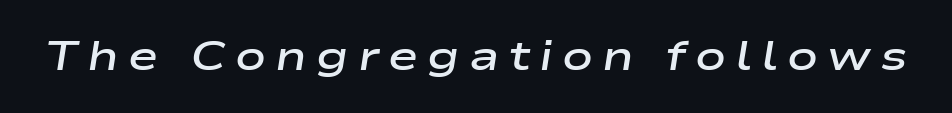
Q: Is the text bold? A: Semi-bold.
Q: Is the text italic (slanted)? A: Yes, it leans right by about 9 degrees.
Q: Is the text underlined? A: No.
Q: Is the spacing between letters normal or unusually wide? A: Unusually wide.
Q: Width (condensed, normal, or wide)? A: Wide.
Q: Stroke contrast? A: Low.
Q: x-height? A: Medium.
Q: Monospaced? A: No.
